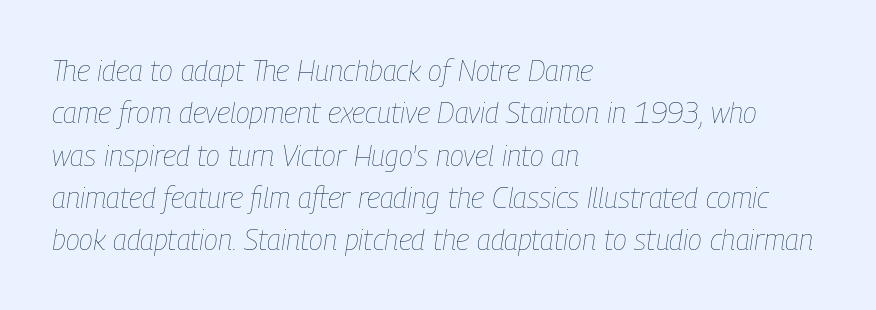
{"italic": "yes", "lean": "right", "slant_degrees": 9, "bold": "no", "weight": "thin", "width": "condensed", "stroke_contrast": "low", "x_height": "medium", "monospaced": "no", "underline": "no", "align": "left", "line_spacing": "normal", "line_spacing_ratio": 1.46, "letter_spacing": "normal", "letter_spacing_em": 0.0, "glyph_px": 29}
